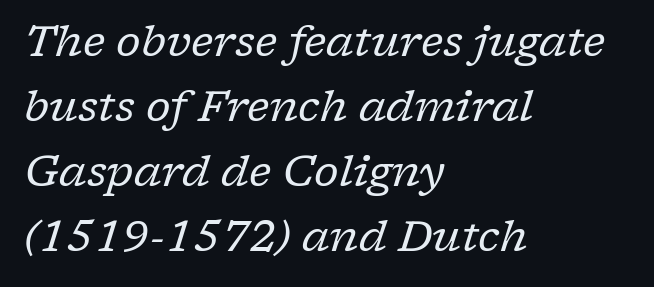
The image shows 43 px regular-weight serif type, italic (leaning right); set left-aligned, normal line spacing (1.51x), normal letter spacing, not underlined; low stroke contrast and a medium x-height.
